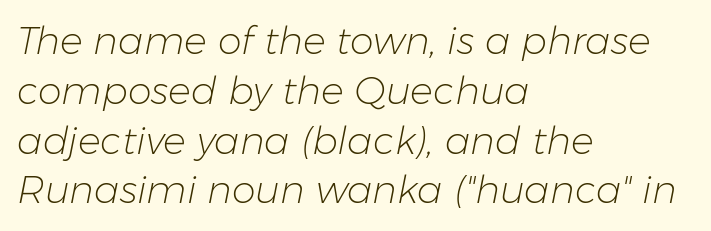
{"italic": "yes", "lean": "right", "slant_degrees": 11, "bold": "no", "weight": "light", "width": "normal", "stroke_contrast": "low", "x_height": "medium", "monospaced": "no", "underline": "no", "align": "left", "line_spacing": "normal", "line_spacing_ratio": 1.31, "letter_spacing": "normal", "letter_spacing_em": 0.0, "glyph_px": 38}
